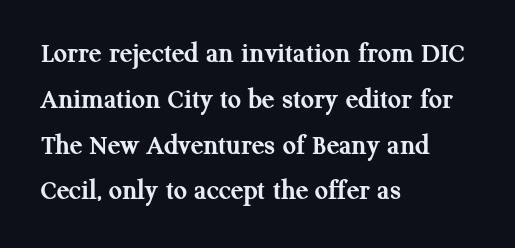
Q: Is the text bold? A: Yes.
Q: Is the text italic (slanted)? A: No, it is upright.
Q: Is the typeface a serif or a sans-serif typeface? A: Serif.
Q: Is the text underlined? A: No.
Q: How is the paragraph aligned? A: Left-aligned.
Q: Is the spacing between letters normal or unusually wide? A: Normal.
Q: Is the spacing between lines tight, normal or loose? A: Normal.
Q: Width (condensed, normal, or wide)? A: Normal.
Q: Stroke contrast? A: Medium.
Q: x-height? A: Medium.
Q: Monospaced? A: No.
